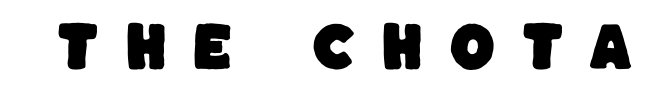
The image shows 53 px sans-serif type; set unusually wide letter spacing (+0.47 em), not underlined; low stroke contrast and a large x-height.
